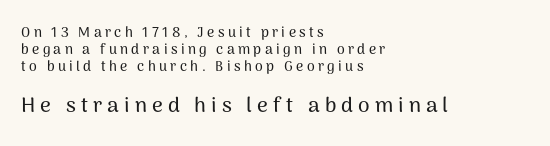
Q: Is the text italic (slanted)? A: No, it is upright.
Q: Is the text underlined? A: No.
Q: How is the paragraph aligned? A: Left-aligned.
Q: Is the spacing between letters normal or unusually wide? A: Unusually wide.
Q: Which block of text is set in a larger size, the first (top) or the second (bottom)? A: The second (bottom) one.
